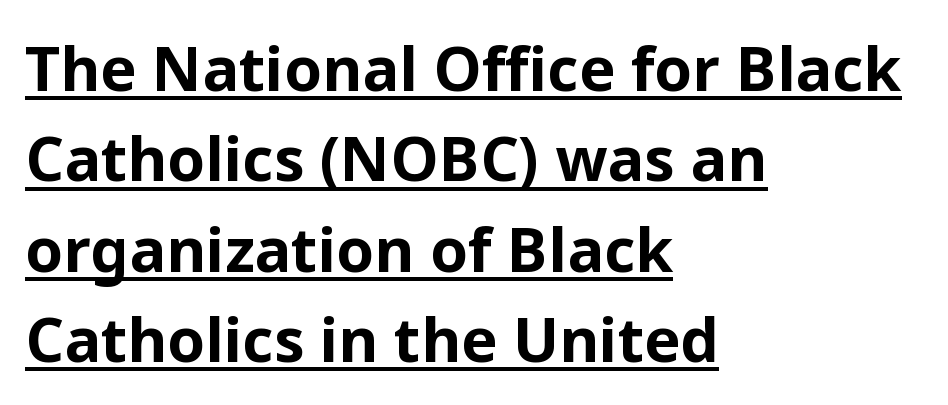
Style check: upright. A typesetter would call this zero additional tracking. These characters rest on top of a visible drawn line. This rendering uses left alignment, leaving the right contour irregular.
